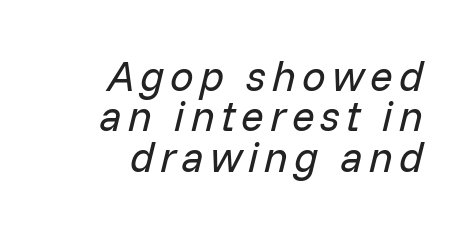
The image shows 42 px regular-weight type, italic (leaning right); set right-aligned, tight line spacing (0.96x), not underlined; low stroke contrast and a medium x-height.
